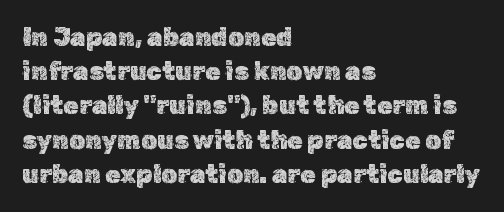
Q: Is the text italic (slanted)? A: No, it is upright.
Q: Is the text underlined? A: No.
Q: How is the paragraph aligned? A: Left-aligned.
Q: Is the spacing between letters normal or unusually wide? A: Normal.
Q: Is the spacing between lines tight, normal or loose? A: Normal.
